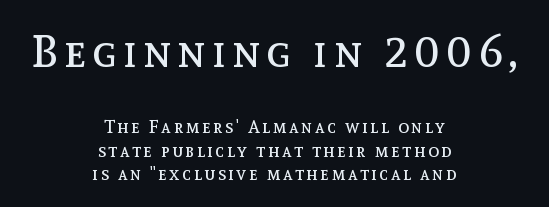
Q: Is the text bold? A: No.
Q: Is the text italic (slanted)? A: No, it is upright.
Q: Is the text underlined? A: No.
Q: How is the paragraph aligned? A: Centered.
Q: Is the spacing between lines tight, normal or loose? A: Normal.
Q: Which block of text is set in a larger size, the first (top) or the second (bottom)? A: The first (top) one.
Q: Width (condensed, normal, or wide)? A: Normal.
Q: x-height? A: Medium.
Q: Monospaced? A: No.
